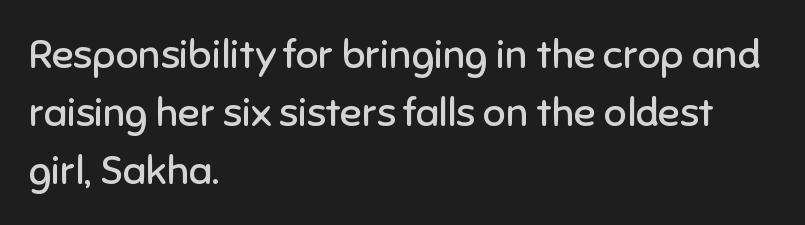
The image shows 40 px regular-weight sans-serif type, upright; set left-aligned, normal line spacing (1.45x), normal letter spacing, not underlined; low stroke contrast and a medium x-height.
